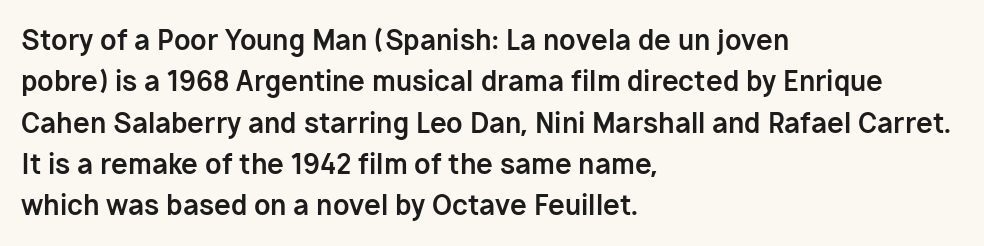
{"italic": "no", "bold": "yes", "underline": "no", "align": "left", "line_spacing": "normal", "line_spacing_ratio": 1.53, "letter_spacing": "normal", "letter_spacing_em": 0.0, "glyph_px": 27}
